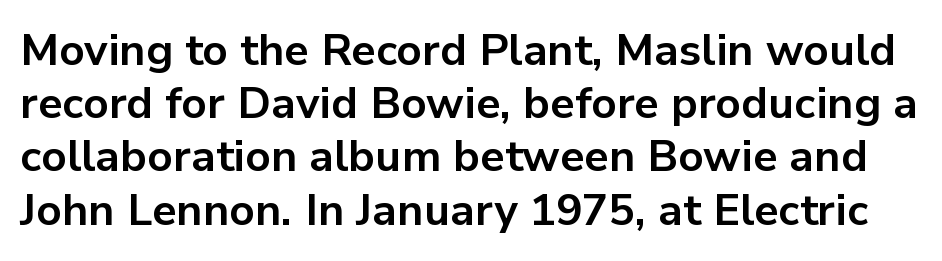
The image shows 44 px bold sans-serif type, upright; set line spacing 1.21x, normal letter spacing, not underlined; low stroke contrast and a medium x-height.
